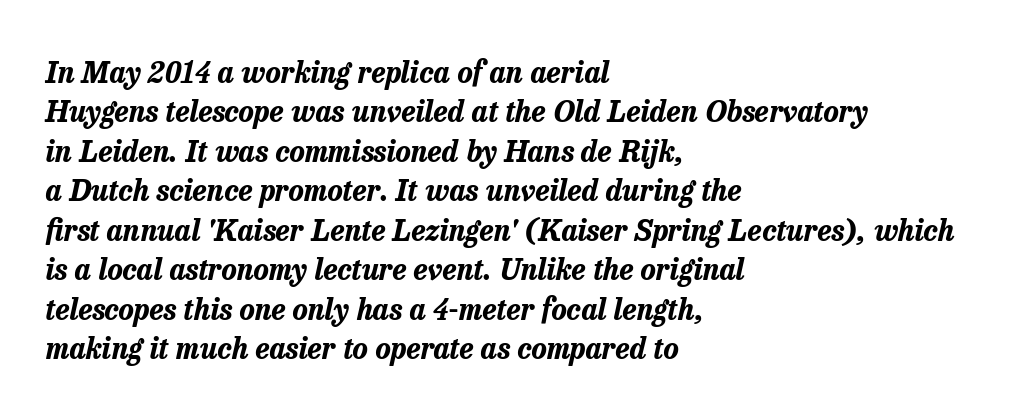
Q: Is the text bold? A: Yes.
Q: Is the text italic (slanted)? A: Yes, it leans right by about 13 degrees.
Q: Is the text underlined? A: No.
Q: How is the paragraph aligned? A: Left-aligned.
Q: Is the spacing between letters normal or unusually wide? A: Normal.
Q: Is the spacing between lines tight, normal or loose? A: Normal.
Q: Width (condensed, normal, or wide)? A: Normal.
Q: Stroke contrast? A: Low.
Q: x-height? A: Medium.
Q: Monospaced? A: No.
